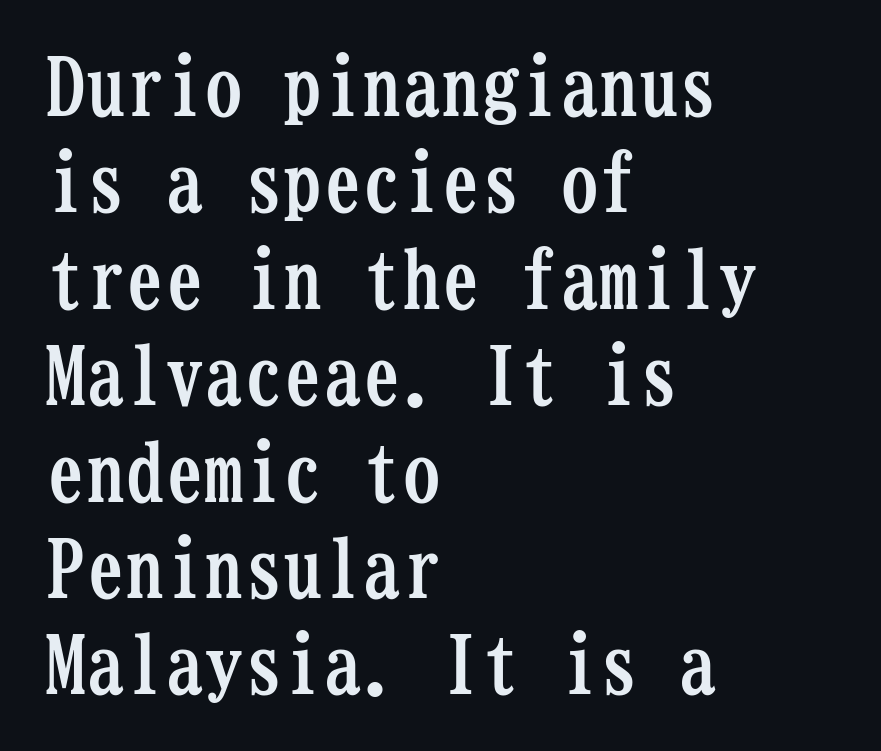
Q: Is the text bold? A: Yes.
Q: Is the text italic (slanted)? A: No, it is upright.
Q: Is the typeface a serif or a sans-serif typeface? A: Serif.
Q: Is the text underlined? A: No.
Q: How is the paragraph aligned? A: Left-aligned.
Q: Is the spacing between letters normal or unusually wide? A: Normal.
Q: Width (condensed, normal, or wide)? A: Condensed.
Q: Stroke contrast? A: Low.
Q: x-height? A: Medium.
Q: Monospaced? A: Yes.
